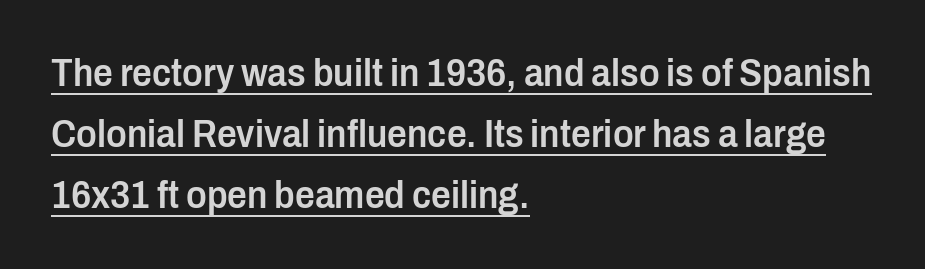
The letters advance in unequal steps, a hallmark of proportional type. This is sans-serif lettering, the kind often seen on screens and signage. Compared with typical paragraphs, the rows here are spaced about the same. Layout note: lines flush left.
